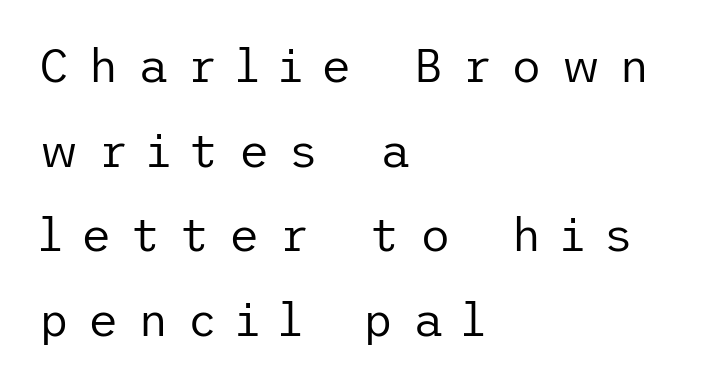
The image shows 47 px regular-weight sans-serif type, upright; set left-aligned, line spacing 1.8x, unusually wide letter spacing (+0.4 em), not underlined; low stroke contrast and a medium x-height.
